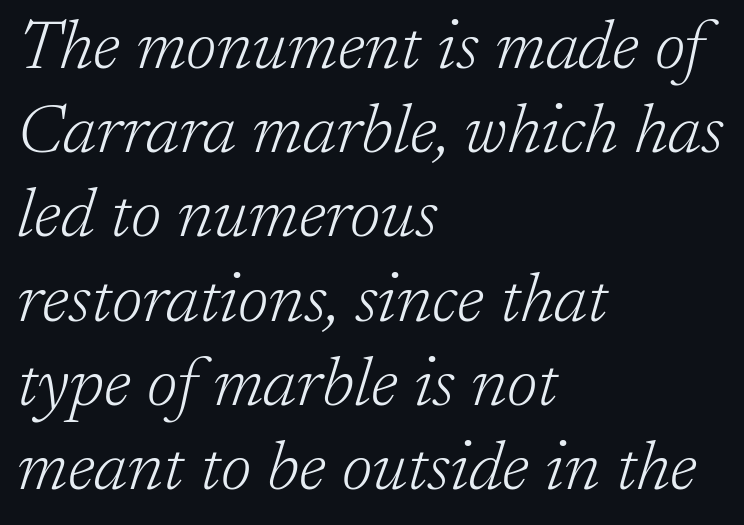
Q: Is the text bold? A: No.
Q: Is the text italic (slanted)? A: Yes, it leans right by about 17 degrees.
Q: Is the typeface a serif or a sans-serif typeface? A: Serif.
Q: Is the text underlined? A: No.
Q: How is the paragraph aligned? A: Left-aligned.
Q: Is the spacing between letters normal or unusually wide? A: Normal.
Q: Width (condensed, normal, or wide)? A: Normal.
Q: Stroke contrast? A: Low.
Q: x-height? A: Medium.
Q: Monospaced? A: No.
